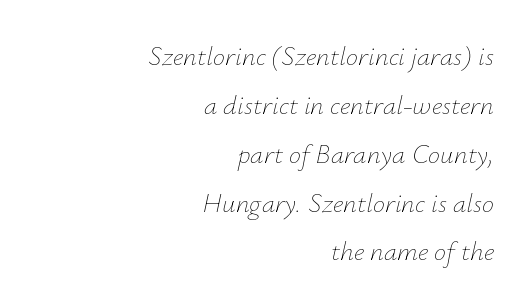
The image shows 27 px text type, italic (leaning right); set right-aligned, line spacing 1.81x, normal letter spacing, not underlined.
